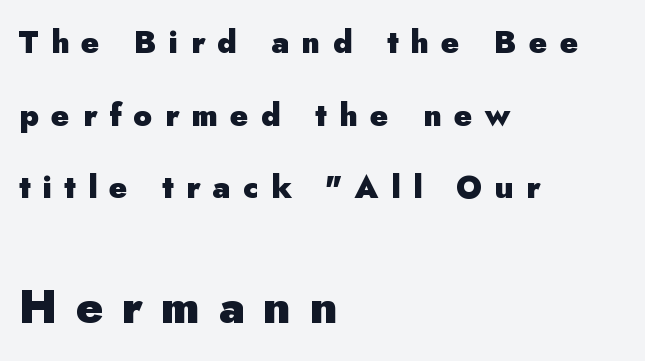
The image shows 46 px heavy sans-serif type, upright; set left-aligned, loose line spacing (2.34x), unusually wide letter spacing (+0.4 em), not underlined; the second (bottom) block is 1.48x larger; low stroke contrast and a small x-height.
